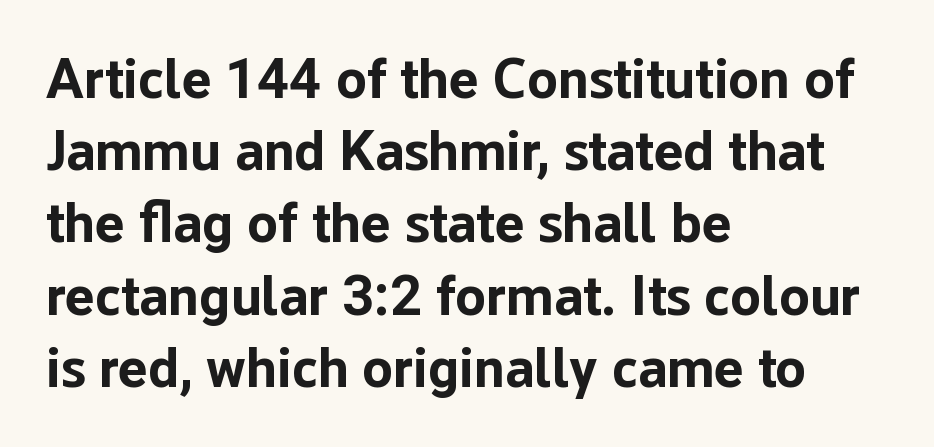
{"serif": "no", "italic": "no", "bold": "yes", "weight": "bold", "width": "normal", "stroke_contrast": "low", "x_height": "medium", "monospaced": "no", "underline": "no", "align": "left", "line_spacing": "normal", "line_spacing_ratio": 1.29, "letter_spacing": "normal", "letter_spacing_em": 0.0, "glyph_px": 56}
